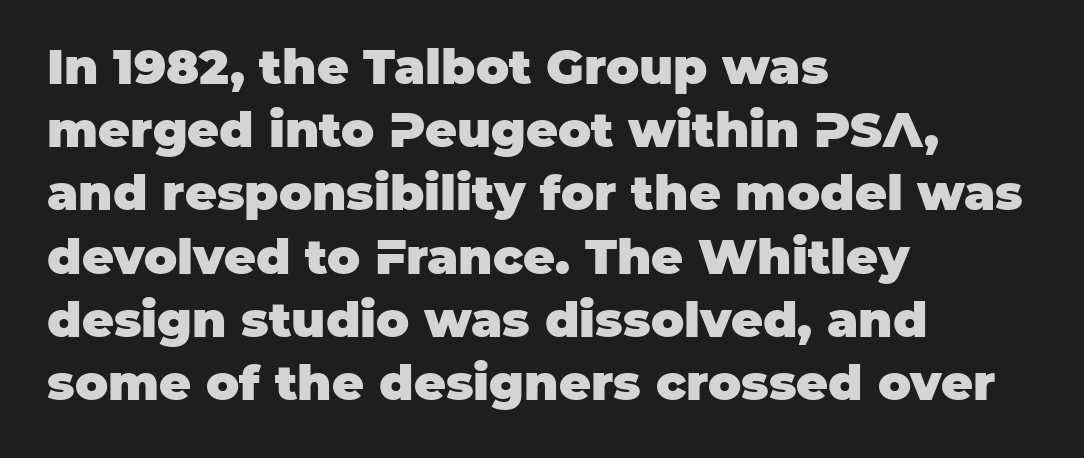
The image shows 49 px heavy sans-serif type, upright; set left-aligned, normal line spacing (1.29x), normal letter spacing, not underlined; low stroke contrast and a large x-height.
